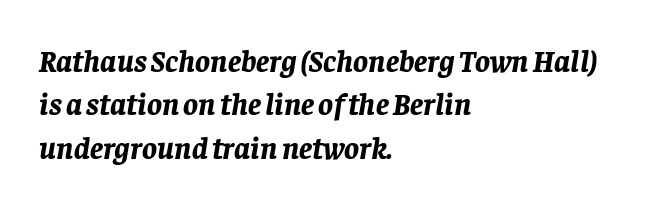
Q: Is the text bold? A: Yes.
Q: Is the text italic (slanted)? A: Yes, it leans right by about 8 degrees.
Q: Is the text underlined? A: No.
Q: How is the paragraph aligned? A: Left-aligned.
Q: Is the spacing between letters normal or unusually wide? A: Normal.
Q: Is the spacing between lines tight, normal or loose? A: Normal.
Q: Width (condensed, normal, or wide)? A: Normal.
Q: Stroke contrast? A: Low.
Q: x-height? A: Large.
Q: Monospaced? A: No.
